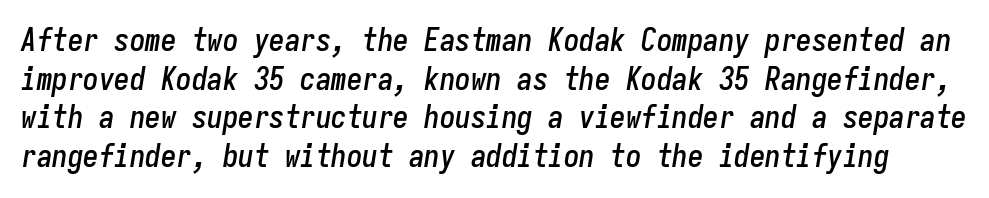
{"italic": "yes", "lean": "right", "slant_degrees": 9, "width": "condensed", "stroke_contrast": "low", "x_height": "medium", "monospaced": "yes", "underline": "no", "line_spacing": "normal", "line_spacing_ratio": 1.25, "letter_spacing": "normal", "letter_spacing_em": 0.0, "glyph_px": 31}
